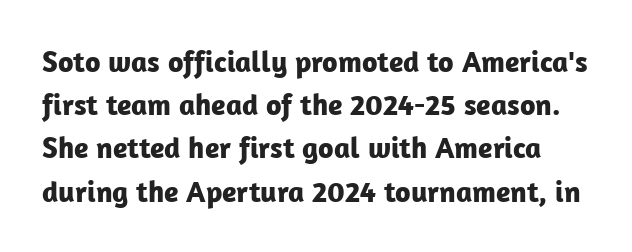
The area under the type is left untouched. This is sans-serif lettering, the kind often seen on screens and signage. The gaps between neighbouring characters are ordinary and unremarkable. How heavy is the stroke? Heavy — this is a bold. Baseline-to-baseline distance is the conventional proportion of letter height. These lines were composed using upright roman letters.
